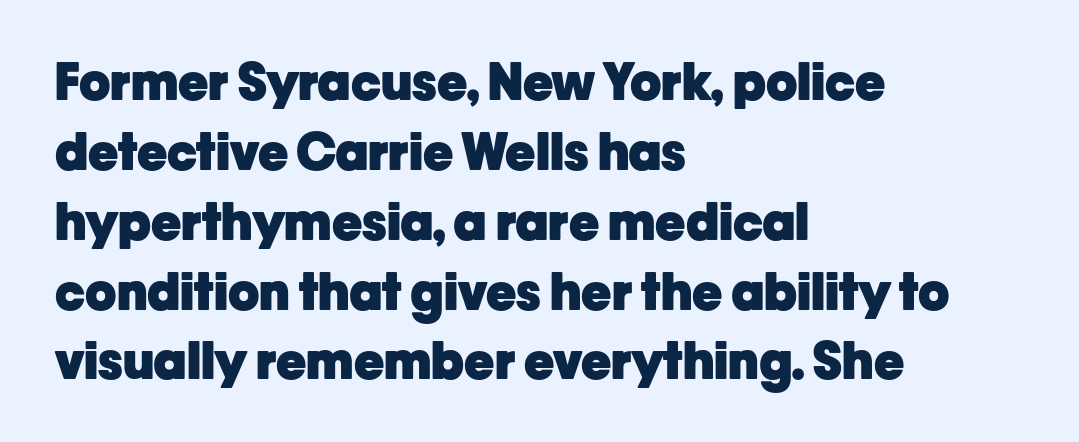
The letters advance in unequal steps, a hallmark of proportional type. The gap between lines stays unmarked. A typesetter would call this leading conventional body-copy spacing. Alignment: flush left.
